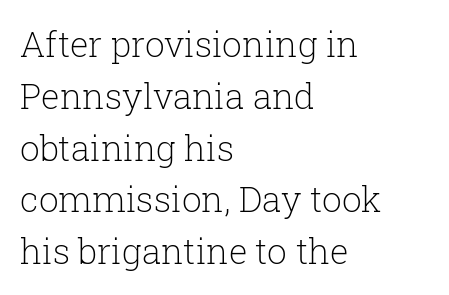
Q: Is the text bold? A: No.
Q: Is the text italic (slanted)? A: No, it is upright.
Q: Is the typeface a serif or a sans-serif typeface? A: Serif.
Q: Is the text underlined? A: No.
Q: How is the paragraph aligned? A: Left-aligned.
Q: Is the spacing between letters normal or unusually wide? A: Normal.
Q: Is the spacing between lines tight, normal or loose? A: Normal.
Q: Width (condensed, normal, or wide)? A: Normal.
Q: Stroke contrast? A: Low.
Q: x-height? A: Medium.
Q: Monospaced? A: No.
